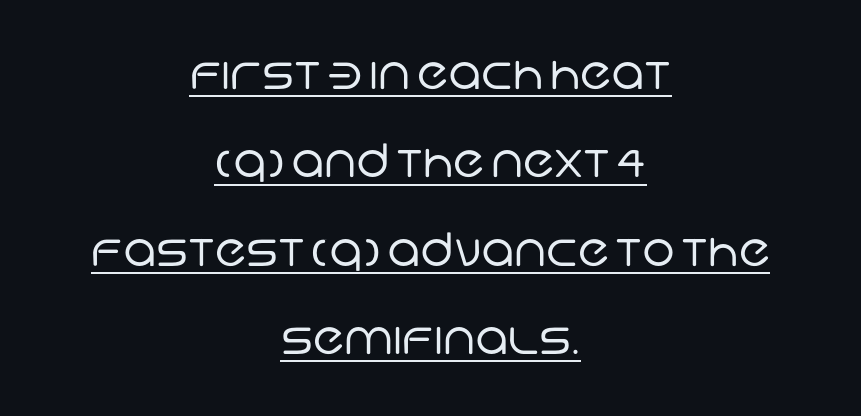
Q: Is the text bold? A: No.
Q: Is the typeface a serif or a sans-serif typeface? A: Sans-serif.
Q: Is the text underlined? A: Yes.
Q: How is the paragraph aligned? A: Centered.
Q: Is the spacing between letters normal or unusually wide? A: Normal.
Q: Is the spacing between lines tight, normal or loose? A: Loose.
Q: Width (condensed, normal, or wide)? A: Normal.
Q: Stroke contrast? A: Low.
Q: x-height? A: Large.
Q: Monospaced? A: No.
